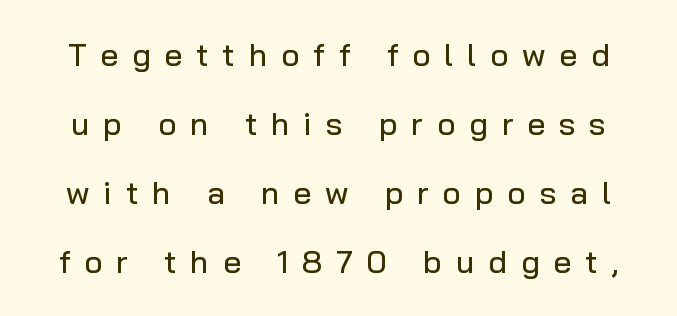
This sample trades compactness for vertical openness between lines. The designer went with a sans here, leaving each stem footless. The area under the type is left untouched. Tall strokes in this sample are plumb rather than angled. Short note: letters widely spaced.
